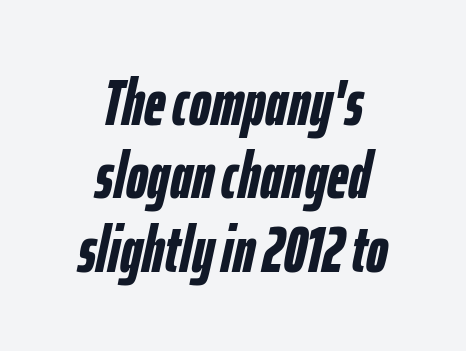
The image shows 66 px semibold, condensed type, italic (leaning right); set centered, tight line spacing (1.11x), normal letter spacing, not underlined; low stroke contrast and a medium x-height.
